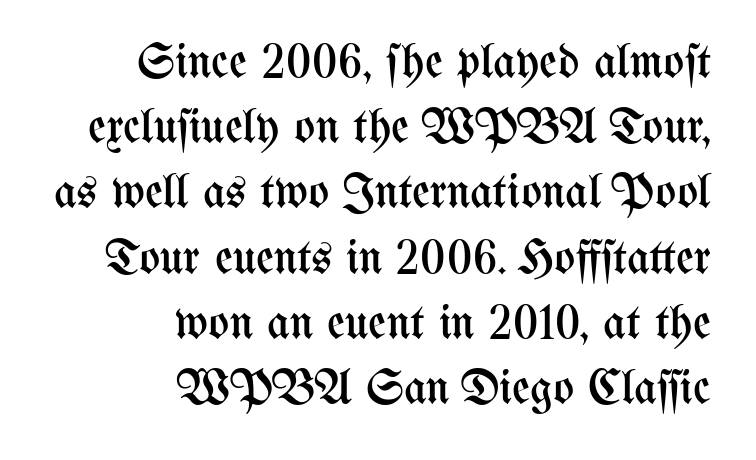
This sample has the flowing, uneven cadence of proportional lettering. Is this a heavy cut? Hardly; it is regular or lighter. Horizontal alignment here is rightward, an uncommon choice for prose. Look at the tracking — it's just the regular setting, nothing added.
